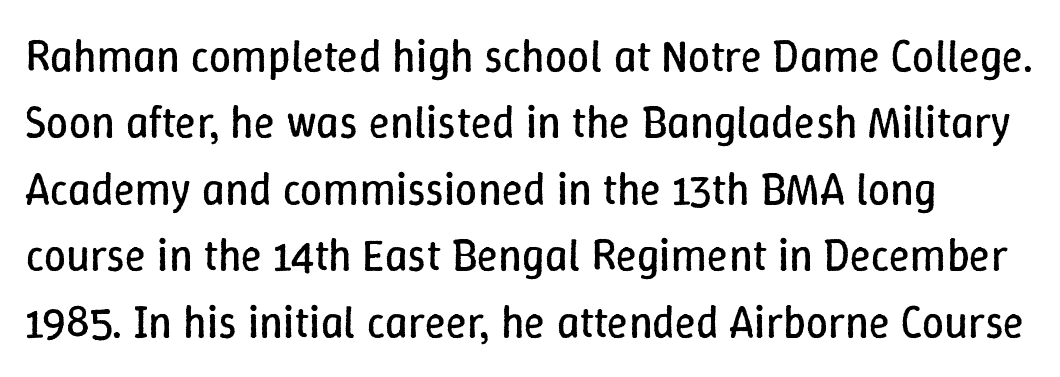
A typesetter would mark this as roman, not italic. Each letter keeps its own natural width here, so spacing adapts to shape. Any mark beneath the type? The region is blank. Observe the ordinary spacing: letters are neighbours, not strangers. Unbolded letterforms with no extra heft. Evenly set lines give the paragraph a standard silhouette.
